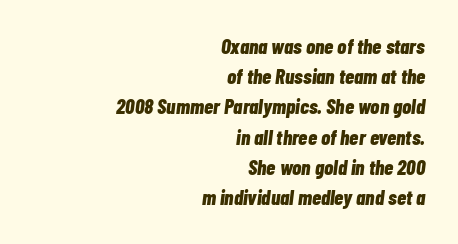
You can tell it's italic because the verticals aren't actually vertical. Weight check: bold — yes, fully. The rendering uses a moderate line-height, typical for paragraphs. The strip under each line holds only bare page.
